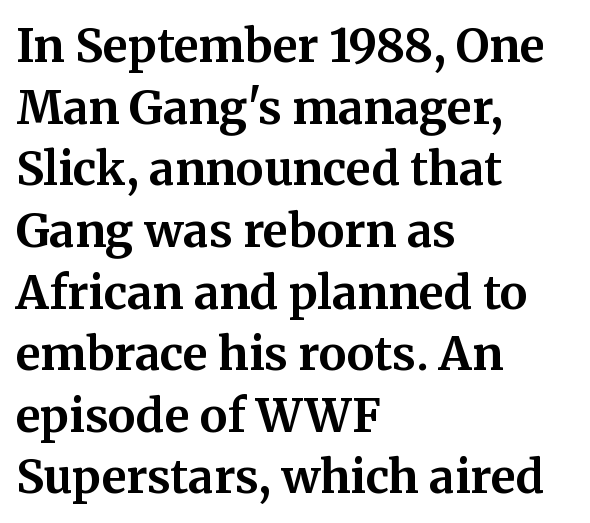
The image shows 46 px bold serif type, upright; set left-aligned, normal line spacing (1.34x), normal letter spacing, not underlined; medium stroke contrast and a medium x-height.
